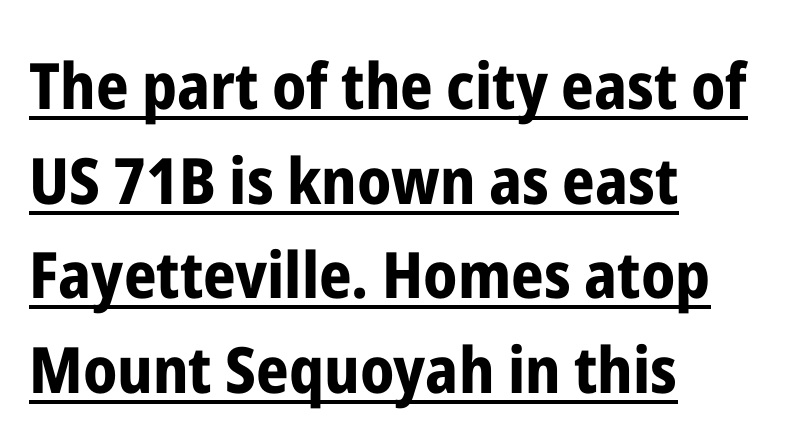
All the whitespace from short lines collects on the right. Interline gaps are of average width in this sample. Heavy, bold letterforms. Nope, not italic — everything's standing straight.
